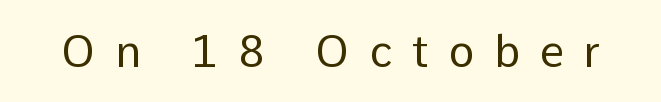
The image shows 44 px regular-weight sans-serif type, upright; set unusually wide letter spacing (+0.44 em), not underlined; low stroke contrast and a medium x-height.
